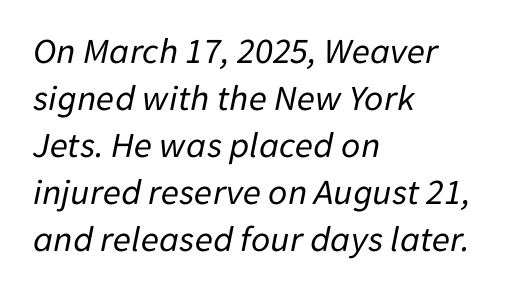
Q: Is the text bold? A: No.
Q: Is the text italic (slanted)? A: Yes, it leans right by about 11 degrees.
Q: Is the text underlined? A: No.
Q: How is the paragraph aligned? A: Left-aligned.
Q: Is the spacing between letters normal or unusually wide? A: Normal.
Q: Is the spacing between lines tight, normal or loose? A: Normal.
Q: Width (condensed, normal, or wide)? A: Normal.
Q: Stroke contrast? A: Low.
Q: x-height? A: Medium.
Q: Monospaced? A: No.
